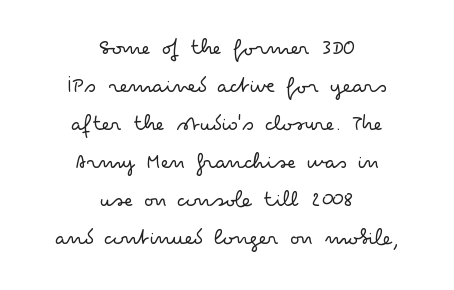
Q: Is the text bold? A: No.
Q: Is the text italic (slanted)? A: No, it is upright.
Q: Is the text underlined? A: No.
Q: How is the paragraph aligned? A: Centered.
Q: Is the spacing between letters normal or unusually wide? A: Normal.
Q: Is the spacing between lines tight, normal or loose? A: Normal.
